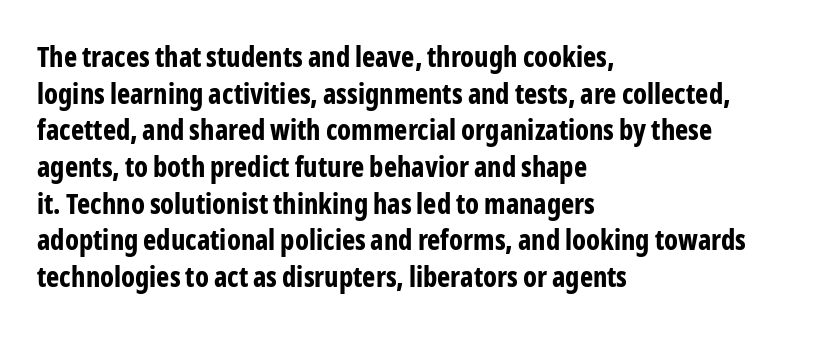
The image shows 28 px bold, condensed sans-serif type, upright; set left-aligned, normal line spacing (1.31x), normal letter spacing, not underlined; low stroke contrast and a medium x-height.
